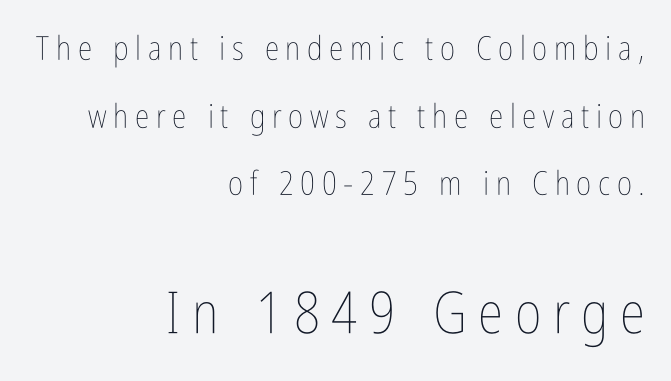
The image shows 58 px thin, condensed type, upright; set right-aligned, loose line spacing (2.05x), unusually wide letter spacing (+0.2 em), not underlined; the second (bottom) block is 1.76x larger; low stroke contrast and a medium x-height.
